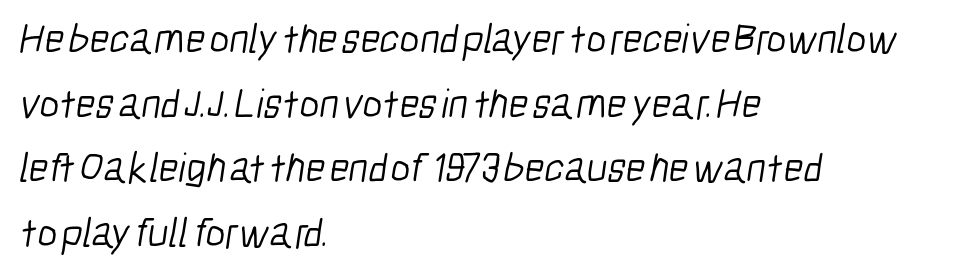
The image shows 42 px light, condensed sans-serif type; set left-aligned, normal line spacing (1.54x), normal letter spacing, not underlined; low stroke contrast and a medium x-height.
